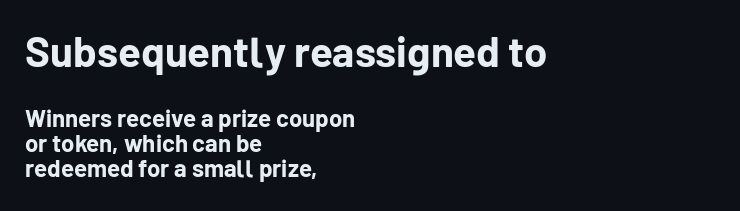
The image shows 42 px bold sans-serif type, upright; set left-aligned, tight line spacing (1.05x), normal letter spacing, not underlined; the first (top) block is 1.75x larger; low stroke contrast and a medium x-height.
